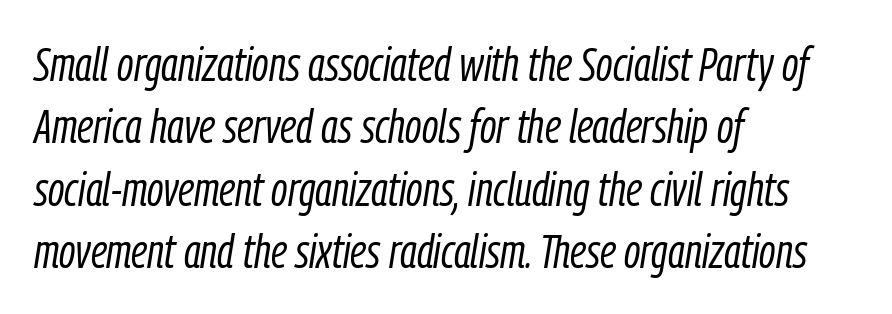
In terms of leading, this rendering sits right in the middle. Every character sits at an angle, as italics do. Glyph-to-glyph distance matches everyday printed text. Each stroke keeps to a modest, everyday thickness or less. Just letters on the line, the space beneath them empty. You could not count columns in this text — the font is proportionally spaced.
